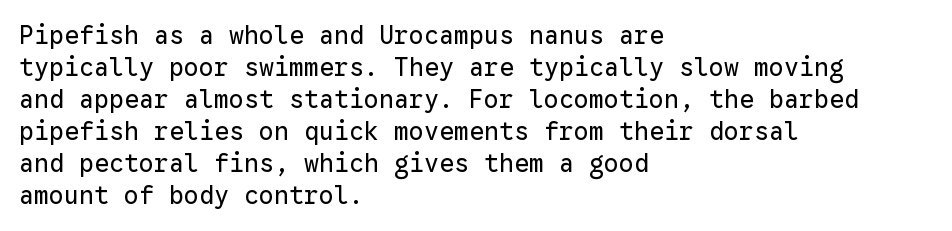
The image shows 25 px text type, upright; set left-aligned, normal line spacing (1.28x), normal letter spacing, not underlined.
